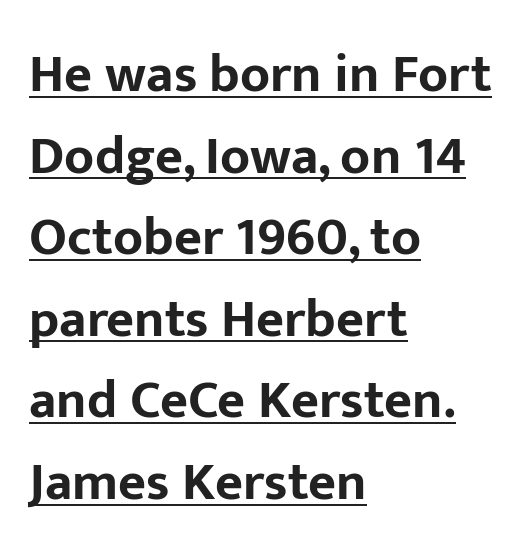
{"serif": "no", "italic": "no", "bold": "yes", "weight": "bold", "width": "normal", "stroke_contrast": "low", "x_height": "medium", "monospaced": "no", "underline": "yes", "align": "left", "line_spacing": "normal", "line_spacing_ratio": 1.51, "letter_spacing": "normal", "letter_spacing_em": 0.0, "glyph_px": 54}
